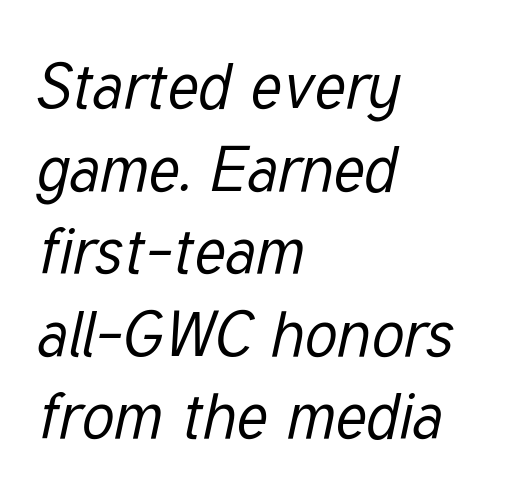
The image shows 64 px regular-weight, condensed type, italic (leaning right); set left-aligned, normal line spacing (1.29x), normal letter spacing, not underlined; low stroke contrast and a medium x-height.
